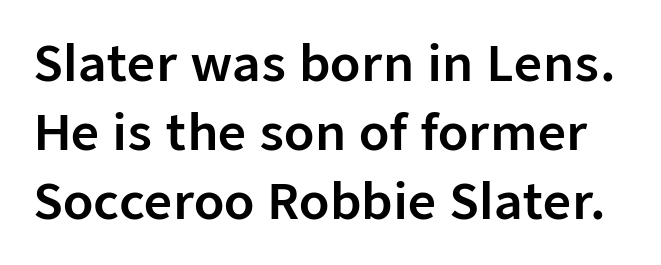
Q: Is the text italic (slanted)? A: No, it is upright.
Q: Is the typeface a serif or a sans-serif typeface? A: Sans-serif.
Q: Is the text underlined? A: No.
Q: Is the spacing between letters normal or unusually wide? A: Normal.
Q: Is the spacing between lines tight, normal or loose? A: Normal.
Q: Width (condensed, normal, or wide)? A: Normal.
Q: Stroke contrast? A: Low.
Q: x-height? A: Medium.
Q: Monospaced? A: No.
